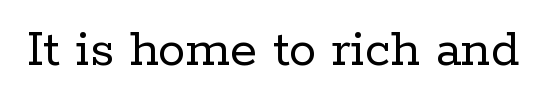
Quick note: underline off. The specimen reads as upright at a glance. Looks like regular typesetting: each glyph gets only the width it needs. Weight: not bold — regular or lighter. This sample uses a serif face.
